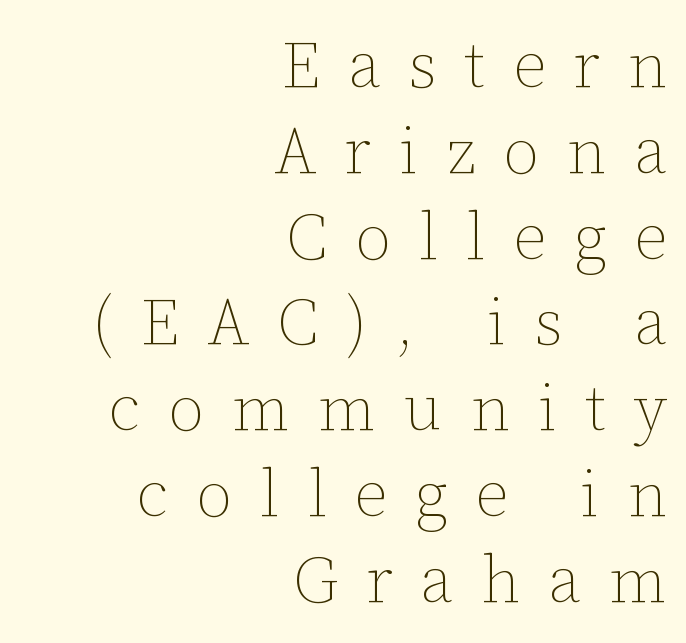
{"italic": "no", "bold": "no", "weight": "thin", "width": "normal", "stroke_contrast": "low", "x_height": "medium", "monospaced": "no", "underline": "no", "align": "right", "line_spacing": "normal", "line_spacing_ratio": 1.32, "letter_spacing": "wide", "letter_spacing_em": 0.43, "glyph_px": 65}
